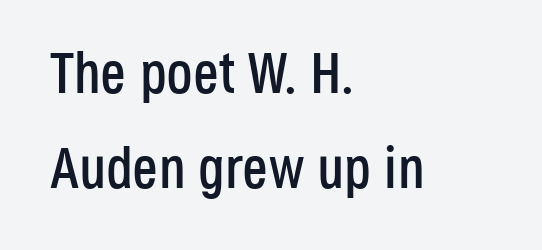
This rendering uses left alignment, leaving the right contour irregular. This sample has the flowing, uneven cadence of proportional lettering. This sample uses a sans-serif face. Is the letter spacing exaggerated? No — it looks like the ordinary default. Each new line begins a customary step beneath the previous one. The passage shown is not underscored anywhere.
